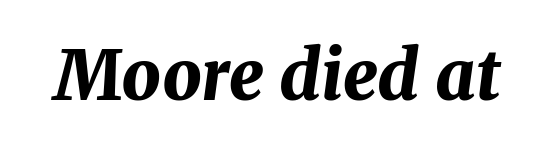
{"italic": "yes", "lean": "right", "slant_degrees": 8, "bold": "yes", "weight": "bold", "width": "normal", "stroke_contrast": "medium", "x_height": "medium", "monospaced": "no", "underline": "no", "letter_spacing": "normal", "letter_spacing_em": 0.0, "glyph_px": 69}
